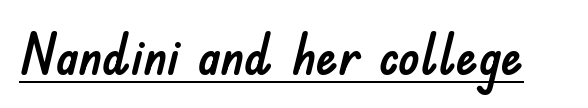
{"serif": "no", "width": "normal", "stroke_contrast": "low", "x_height": "small", "monospaced": "no", "underline": "yes", "letter_spacing": "normal", "letter_spacing_em": 0.0, "glyph_px": 55}
